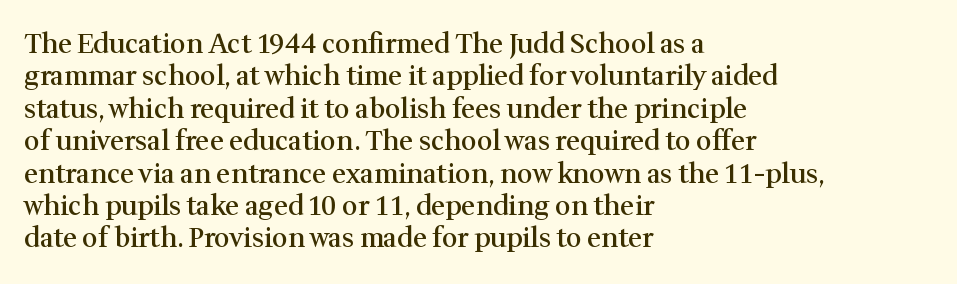
{"italic": "no", "bold": "semi", "underline": "no", "align": "left", "line_spacing_ratio": 1.2, "letter_spacing": "normal", "letter_spacing_em": 0.0, "glyph_px": 27}
